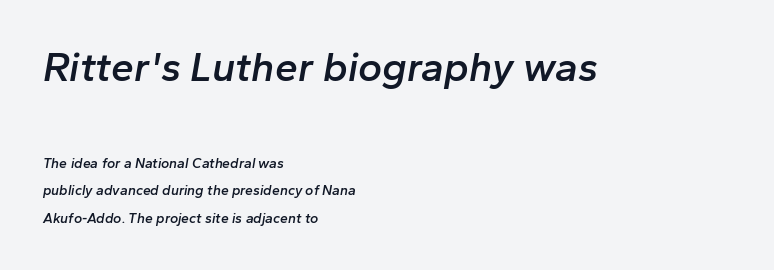
{"italic": "yes", "lean": "right", "slant_degrees": 10, "bold": "semi", "weight": "semibold", "width": "normal", "stroke_contrast": "low", "x_height": "medium", "monospaced": "no", "underline": "no", "align": "left", "line_spacing": "loose", "line_spacing_ratio": 1.94, "letter_spacing": "normal", "letter_spacing_em": 0.0, "larger_block": "first", "size_ratio": 2.93, "glyph_px": 41}
